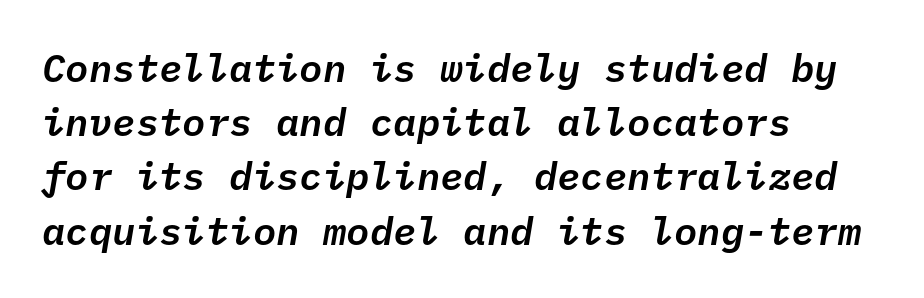
Regular leading. Is the type slanted? Yes — the strokes lean at a clear angle. Note the uniform advance width — an 'i' takes as much space as an 'm'. Quick note: underline off.
